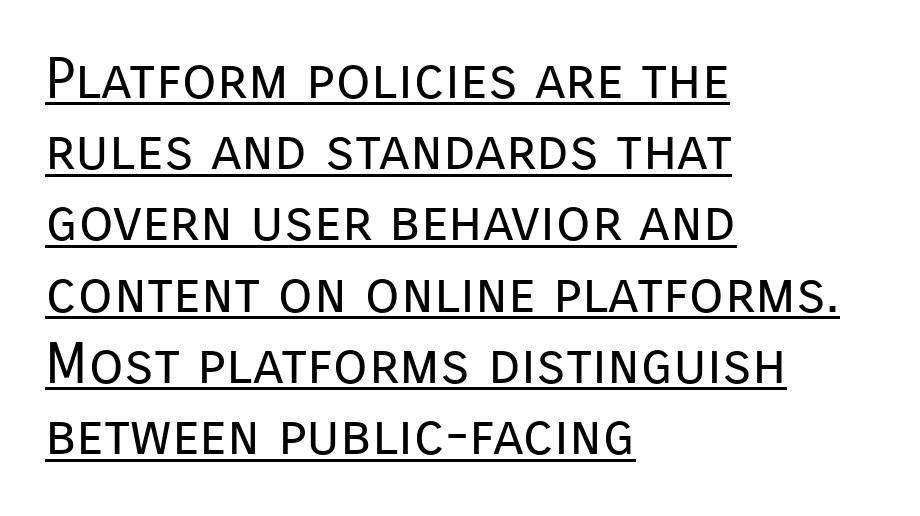
Looks like someone drew a line under every word here. The typeface has the unassuming heft of standard copy or less. Character widths vary here, with narrow letters taking less room than wide ones. Baseline-to-baseline distance is the conventional proportion of letter height.
